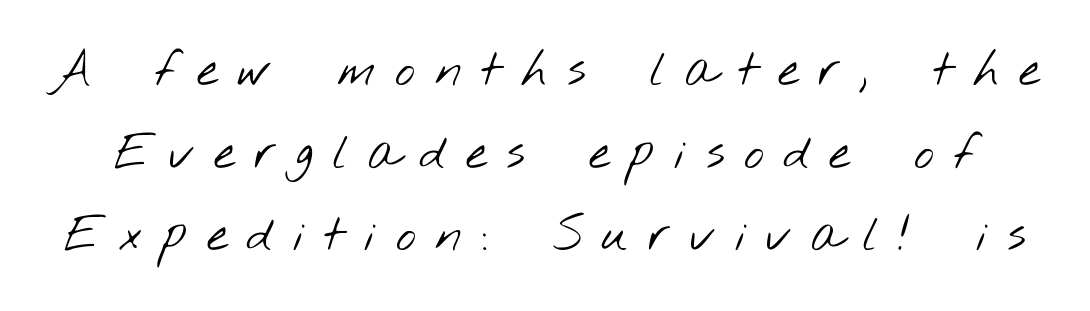
A typesetter would call this proportional, since set widths differ per character. What kind of face is this? One without serifs — a sans. No word sits above an underline. Is the letter spacing exaggerated? Yes — the characters are pushed far apart.
